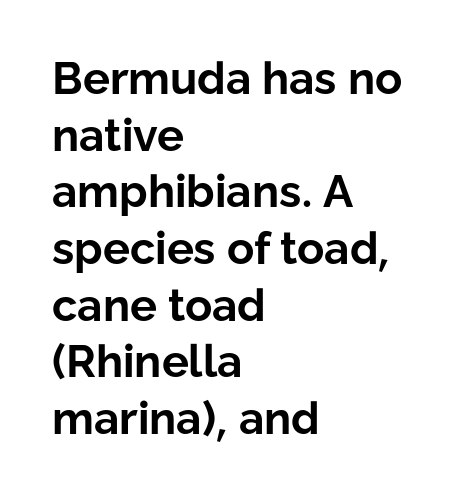
{"serif": "no", "italic": "no", "bold": "yes", "weight": "bold", "width": "normal", "stroke_contrast": "low", "x_height": "medium", "monospaced": "no", "underline": "no", "align": "left", "line_spacing": "normal", "line_spacing_ratio": 1.26, "letter_spacing": "normal", "letter_spacing_em": 0.0, "glyph_px": 45}
